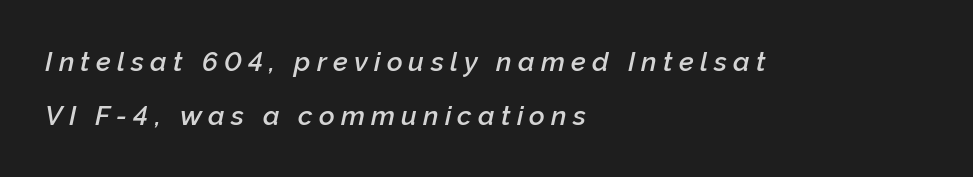
{"italic": "yes", "lean": "right", "slant_degrees": 12, "bold": "semi", "underline": "no", "align": "left", "line_spacing": "loose", "line_spacing_ratio": 2.0, "letter_spacing": "wide", "letter_spacing_em": 0.23, "glyph_px": 27}
